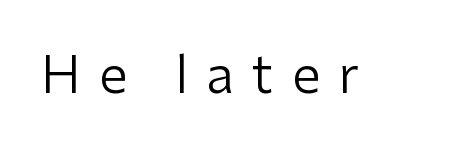
{"serif": "no", "italic": "no", "bold": "no", "weight": "regular", "width": "normal", "stroke_contrast": "low", "x_height": "medium", "monospaced": "no", "underline": "no", "letter_spacing": "wide", "letter_spacing_em": 0.36, "glyph_px": 51}
